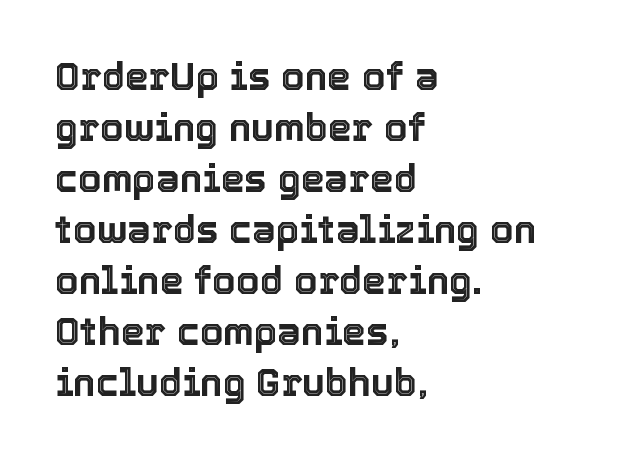
{"italic": "no", "width": "normal", "x_height": "medium", "monospaced": "no", "underline": "no", "align": "left", "line_spacing": "normal", "line_spacing_ratio": 1.34, "letter_spacing": "normal", "letter_spacing_em": 0.0, "glyph_px": 38}
